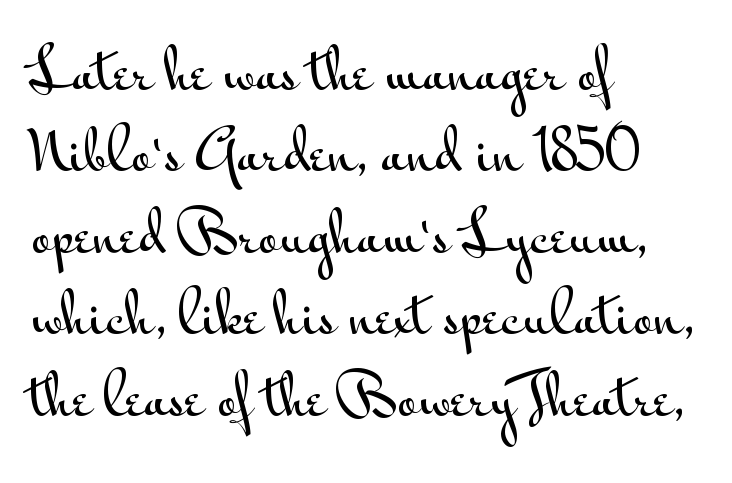
Q: Is the typeface a serif or a sans-serif typeface? A: Sans-serif.
Q: Is the text underlined? A: No.
Q: How is the paragraph aligned? A: Left-aligned.
Q: Is the spacing between letters normal or unusually wide? A: Normal.
Q: Is the spacing between lines tight, normal or loose? A: Normal.
Q: Width (condensed, normal, or wide)? A: Wide.
Q: Stroke contrast? A: Medium.
Q: x-height? A: Small.
Q: Monospaced? A: No.
